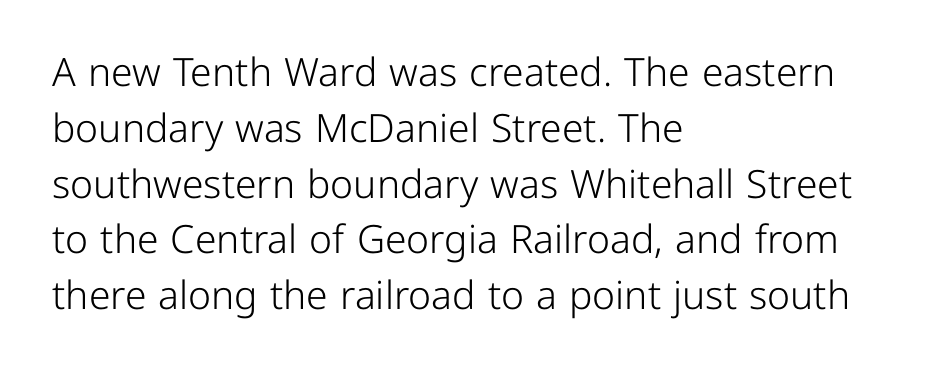
{"serif": "no", "italic": "no", "bold": "no", "weight": "light", "width": "normal", "stroke_contrast": "low", "x_height": "medium", "monospaced": "no", "underline": "no", "align": "left", "line_spacing": "normal", "line_spacing_ratio": 1.43, "letter_spacing": "normal", "letter_spacing_em": 0.0, "glyph_px": 39}
